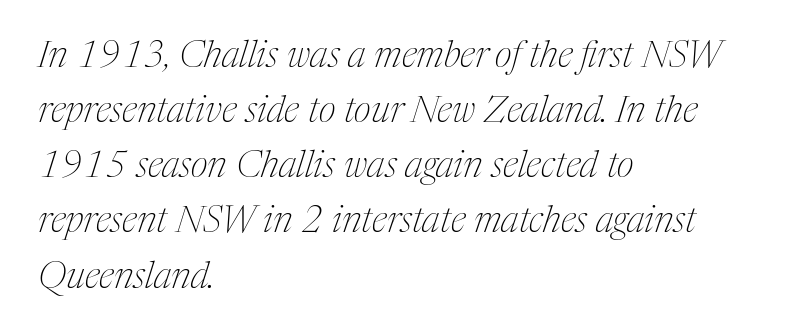
The image shows 37 px thin, condensed serif type, italic (leaning right); set left-aligned, normal line spacing (1.49x), normal letter spacing, not underlined; medium stroke contrast and a medium x-height.
